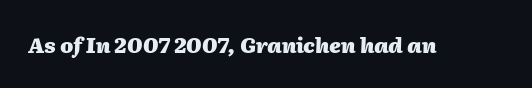
Q: Is the text bold? A: Yes.
Q: Is the text italic (slanted)? A: Yes, it leans right by about 2 degrees.
Q: Is the text underlined? A: No.
Q: Is the spacing between letters normal or unusually wide? A: Normal.
